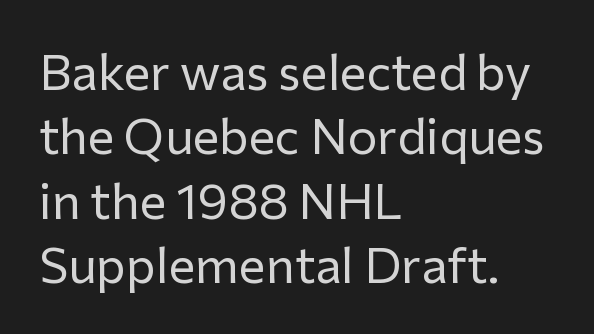
The characters are drawn with everyday or finer stroke widths. Nothing unusual about the tracking: characters are spaced as the font intends. Is there any slant? The stems are plumb. Notice how descenders clear the ascenders below comfortably — that's standard leading. This rendering employs a face without finishing strokes, i.e., a sans-serif. Note the varied advance widths — an 'i' is clearly narrower than an 'm'.
